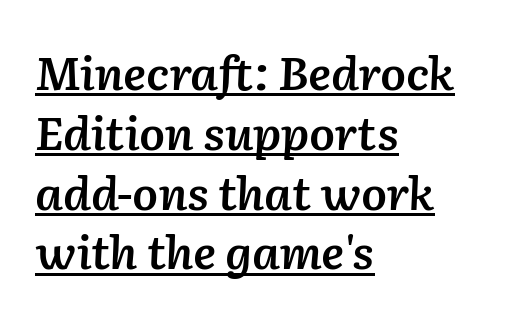
Slanted lettering throughout. You could call the tracking neutral — neither tight nor loose. The face used here is proportionally spaced, like ordinary book or web type. A fair bit of extra ink — the face is semibold, not bold. The words here are underlined. Typeset ragged right — the left edge is the straight one.
